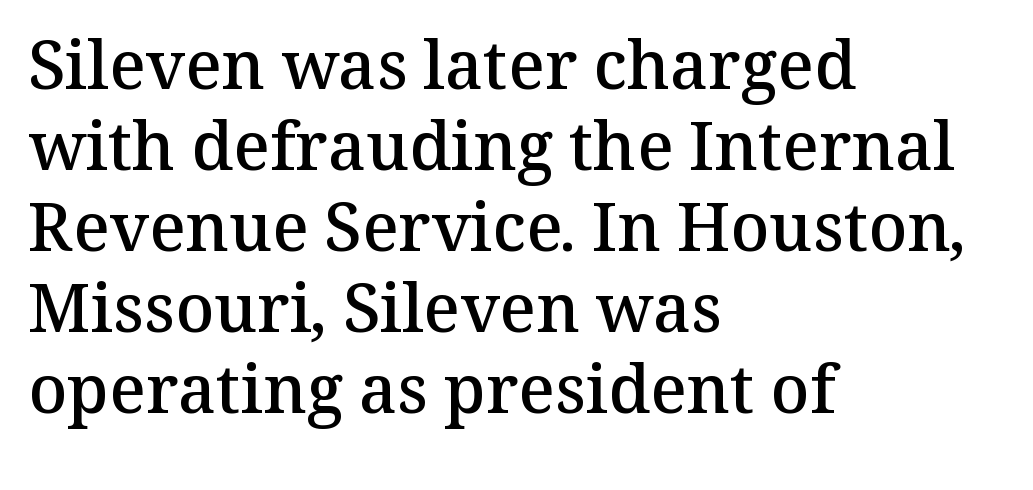
{"serif": "yes", "italic": "no", "bold": "semi", "weight": "semibold", "width": "normal", "stroke_contrast": "medium", "x_height": "medium", "monospaced": "no", "underline": "no", "align": "left", "line_spacing_ratio": 1.21, "letter_spacing": "normal", "letter_spacing_em": 0.0, "glyph_px": 67}
